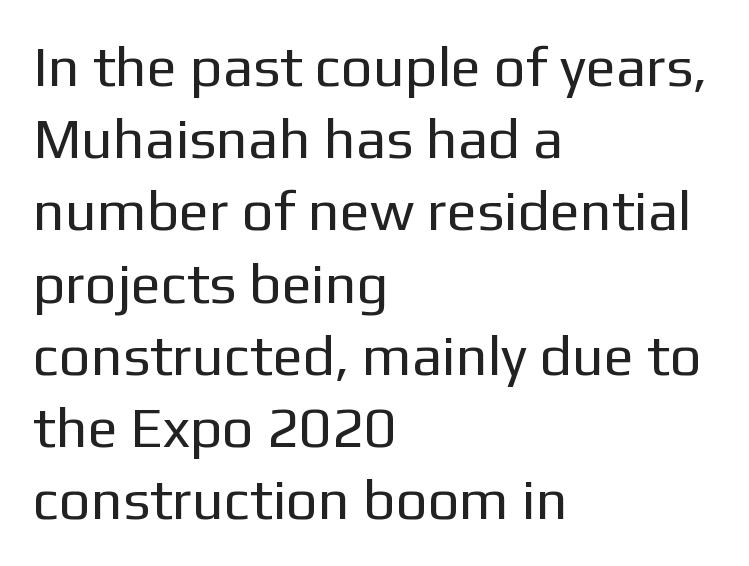
Posture: straight, roman, zero tilt. Left-aligned paragraph, ragged on the right. The foot of each line stays bare and open. Stroke thickness stays within the range of a standard reading face or lighter.
